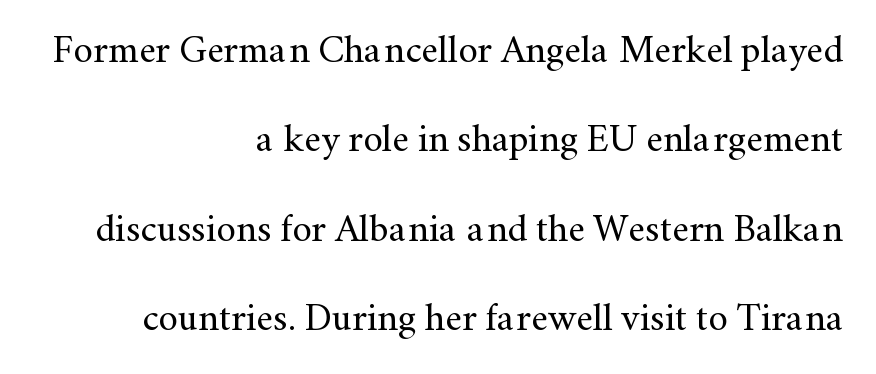
The image shows 39 px regular-weight serif type, upright; set right-aligned, loose line spacing (2.29x), normal letter spacing, not underlined; medium stroke contrast and a small x-height.
